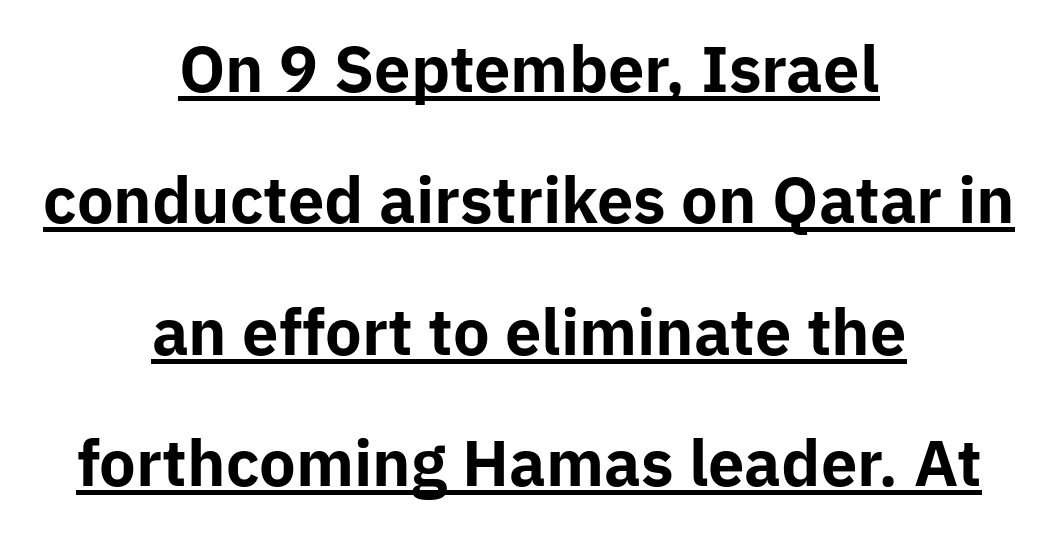
Q: Is the text bold? A: Yes.
Q: Is the text italic (slanted)? A: No, it is upright.
Q: Is the typeface a serif or a sans-serif typeface? A: Sans-serif.
Q: Is the text underlined? A: Yes.
Q: How is the paragraph aligned? A: Centered.
Q: Is the spacing between letters normal or unusually wide? A: Normal.
Q: Is the spacing between lines tight, normal or loose? A: Loose.
Q: Width (condensed, normal, or wide)? A: Normal.
Q: Stroke contrast? A: Low.
Q: x-height? A: Medium.
Q: Monospaced? A: No.
